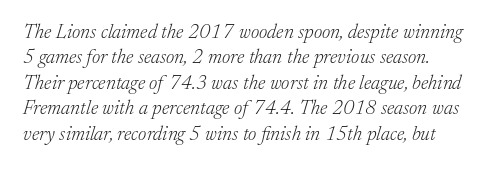
Quick note: italic. Weight: regular or lighter. The designer left line spacing at the default. You could call the tracking neutral — neither tight nor loose. Anything drawn beneath the words? Only blank space.
